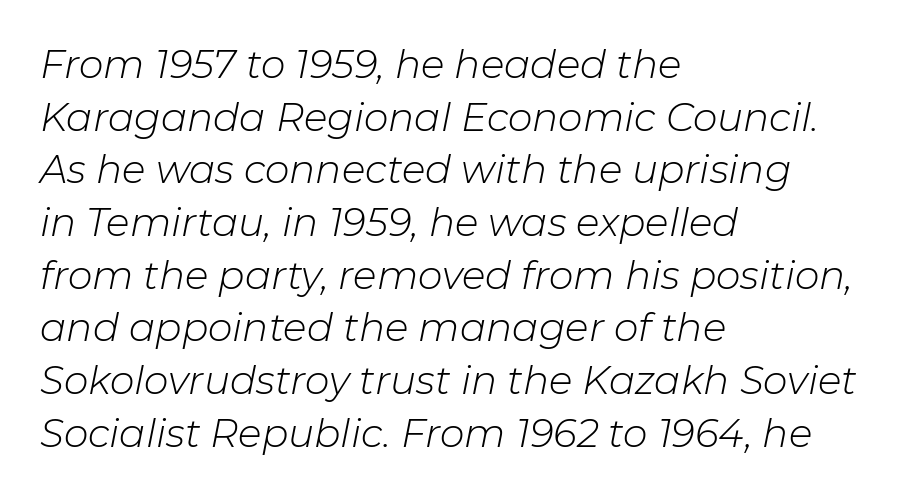
Q: Is the text bold? A: No.
Q: Is the text italic (slanted)? A: Yes, it leans right by about 11 degrees.
Q: Is the text underlined? A: No.
Q: How is the paragraph aligned? A: Left-aligned.
Q: Is the spacing between letters normal or unusually wide? A: Normal.
Q: Is the spacing between lines tight, normal or loose? A: Normal.
Q: Width (condensed, normal, or wide)? A: Normal.
Q: Stroke contrast? A: Low.
Q: x-height? A: Medium.
Q: Monospaced? A: No.
